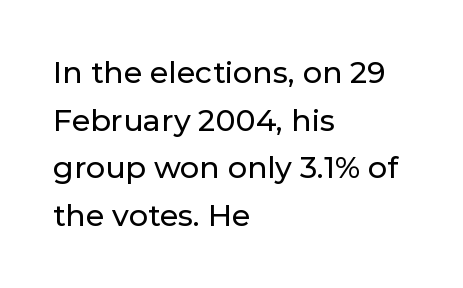
The image shows 30 px sans-serif type, upright; set left-aligned, normal line spacing (1.59x), normal letter spacing, not underlined; low stroke contrast and a medium x-height.
